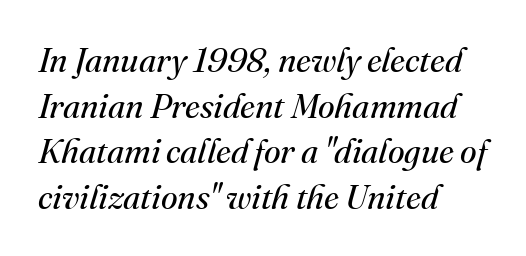
Q: Is the text bold? A: No.
Q: Is the text italic (slanted)? A: Yes, it leans right by about 16 degrees.
Q: Is the typeface a serif or a sans-serif typeface? A: Serif.
Q: Is the text underlined? A: No.
Q: How is the paragraph aligned? A: Left-aligned.
Q: Is the spacing between letters normal or unusually wide? A: Normal.
Q: Is the spacing between lines tight, normal or loose? A: Normal.
Q: Width (condensed, normal, or wide)? A: Normal.
Q: Stroke contrast? A: Medium.
Q: x-height? A: Small.
Q: Monospaced? A: No.
